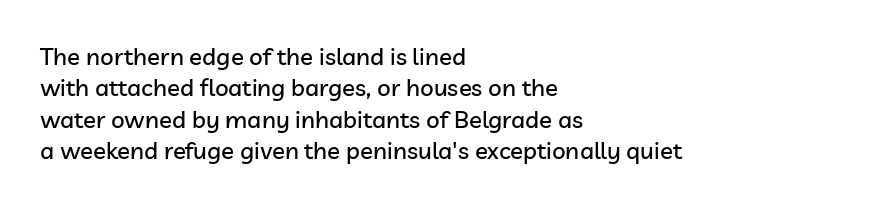
The image shows 24 px text type, upright; set left-aligned, normal line spacing (1.31x), normal letter spacing, not underlined.
